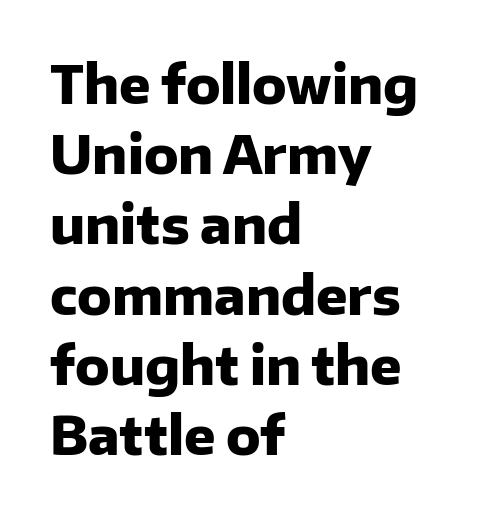
Q: Is the text bold? A: Yes.
Q: Is the text italic (slanted)? A: No, it is upright.
Q: Is the typeface a serif or a sans-serif typeface? A: Sans-serif.
Q: Is the text underlined? A: No.
Q: How is the paragraph aligned? A: Left-aligned.
Q: Is the spacing between letters normal or unusually wide? A: Normal.
Q: Is the spacing between lines tight, normal or loose? A: Normal.
Q: Width (condensed, normal, or wide)? A: Normal.
Q: Stroke contrast? A: Low.
Q: x-height? A: Medium.
Q: Monospaced? A: No.
